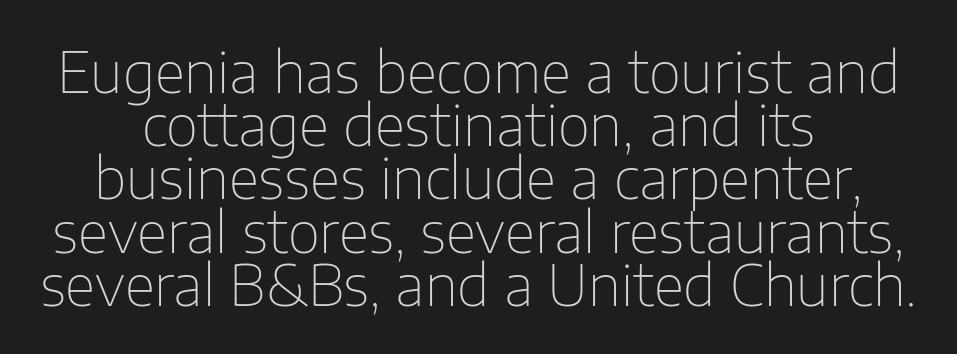
The glyphs in this specimen are sans serif. Both edges are ragged and mirror each other, which tells us the setting is centered. The block of text is dense from top to bottom, with scant space between rows. Compared with a typical body face, this is equally light or lighter still.
